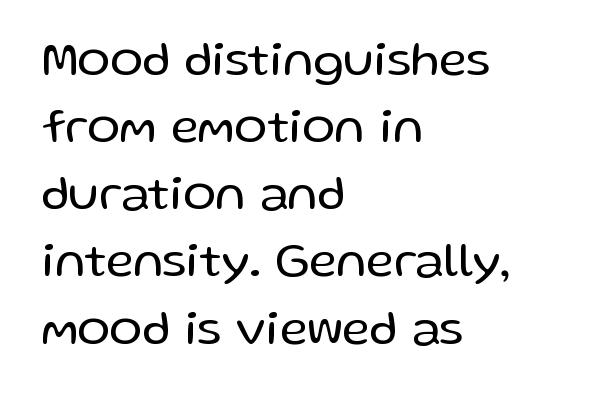
The image shows 49 px regular-weight sans-serif type, upright; set left-aligned, normal line spacing (1.37x), normal letter spacing, not underlined; low stroke contrast and a medium x-height.
